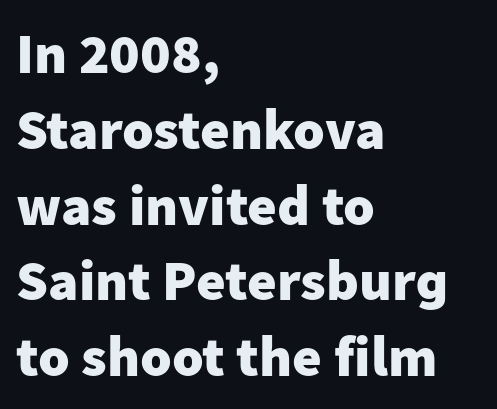
Q: Is the text bold? A: Yes.
Q: Is the text italic (slanted)? A: No, it is upright.
Q: Is the typeface a serif or a sans-serif typeface? A: Sans-serif.
Q: Is the text underlined? A: No.
Q: How is the paragraph aligned? A: Left-aligned.
Q: Is the spacing between letters normal or unusually wide? A: Normal.
Q: Is the spacing between lines tight, normal or loose? A: Normal.
Q: Width (condensed, normal, or wide)? A: Normal.
Q: Stroke contrast? A: Low.
Q: x-height? A: Medium.
Q: Monospaced? A: No.
